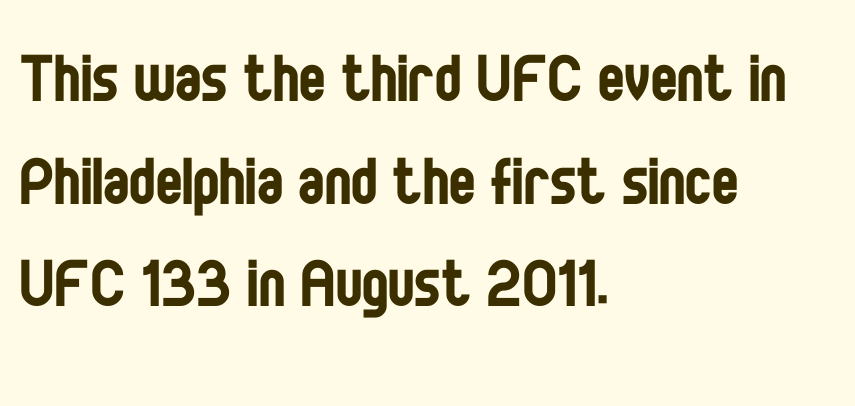
The image shows 79 px regular-weight, condensed sans-serif type, upright; set left-aligned, normal line spacing (1.3x), normal letter spacing, not underlined; low stroke contrast and a large x-height.
